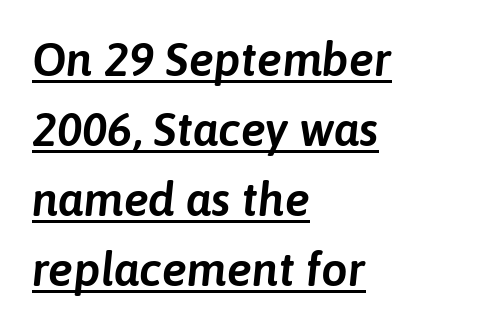
The image shows 47 px text type, italic (leaning right); set left-aligned, normal line spacing (1.49x), normal letter spacing, underlined; low stroke contrast and a medium x-height.
